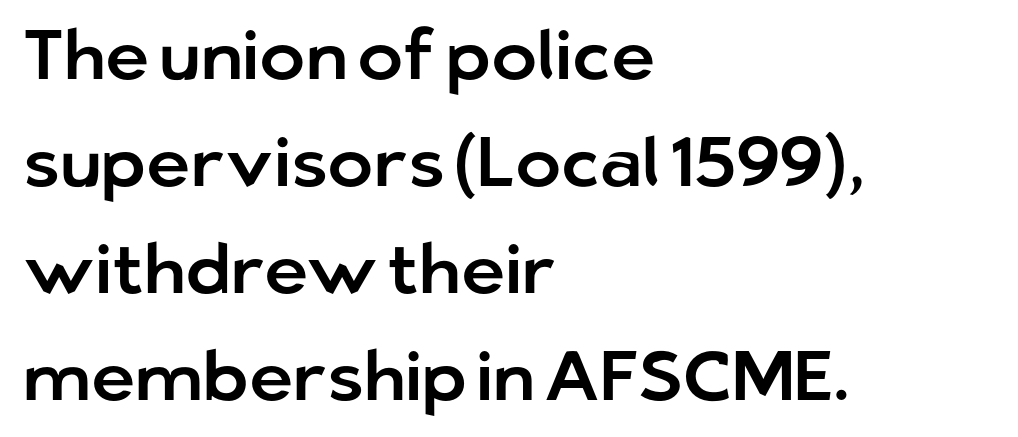
Q: Is the text italic (slanted)? A: No, it is upright.
Q: Is the typeface a serif or a sans-serif typeface? A: Sans-serif.
Q: Is the text underlined? A: No.
Q: How is the paragraph aligned? A: Left-aligned.
Q: Is the spacing between letters normal or unusually wide? A: Normal.
Q: Is the spacing between lines tight, normal or loose? A: Normal.
Q: Width (condensed, normal, or wide)? A: Normal.
Q: Stroke contrast? A: Low.
Q: x-height? A: Medium.
Q: Monospaced? A: No.
